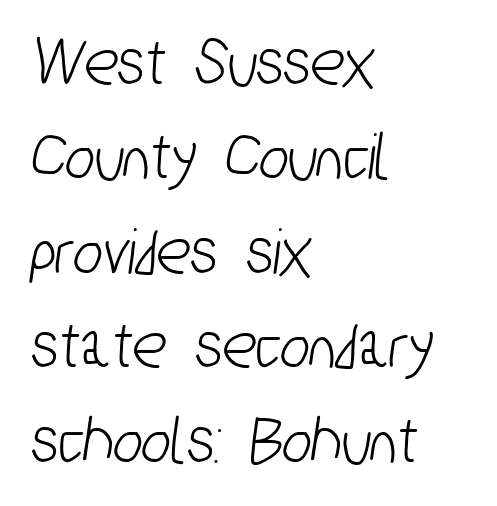
{"serif": "no", "width": "condensed", "stroke_contrast": "low", "x_height": "medium", "monospaced": "no", "underline": "no", "align": "left", "line_spacing": "normal", "line_spacing_ratio": 1.35, "letter_spacing": "normal", "letter_spacing_em": 0.0, "glyph_px": 70}
